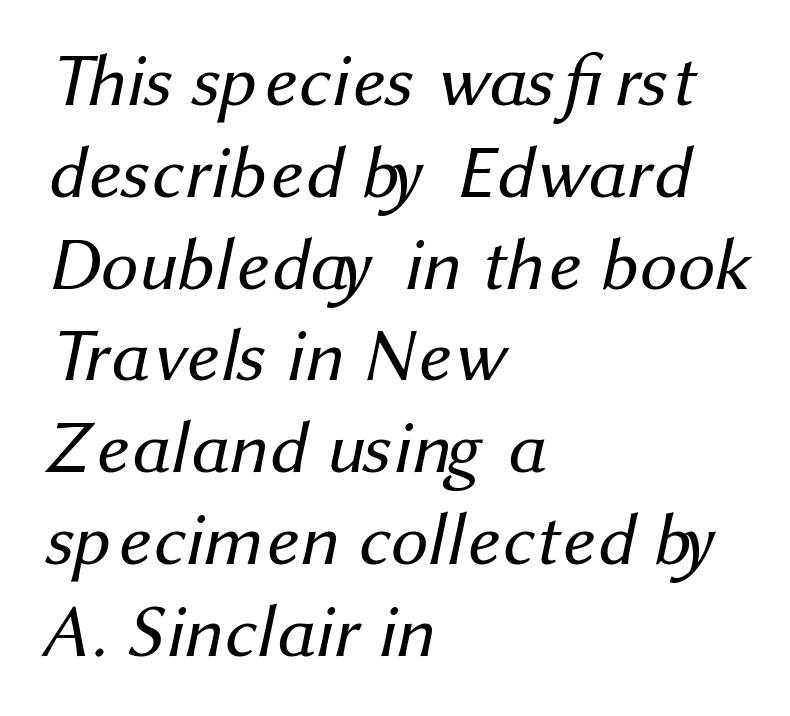
The image shows 74 px regular-weight sans-serif type; set left-aligned, line spacing 1.24x, normal letter spacing, not underlined; medium stroke contrast and a medium x-height.
